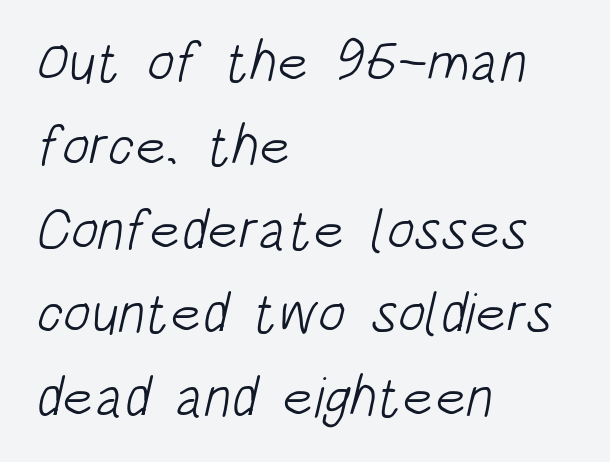
Q: Is the text bold? A: No.
Q: Is the typeface a serif or a sans-serif typeface? A: Sans-serif.
Q: Is the text underlined? A: No.
Q: How is the paragraph aligned? A: Left-aligned.
Q: Is the spacing between letters normal or unusually wide? A: Normal.
Q: Is the spacing between lines tight, normal or loose? A: Normal.
Q: Width (condensed, normal, or wide)? A: Condensed.
Q: Stroke contrast? A: Low.
Q: x-height? A: Large.
Q: Monospaced? A: No.
